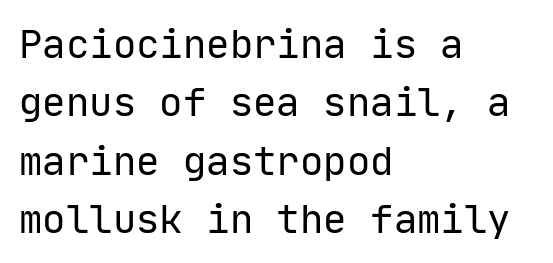
{"serif": "no", "italic": "no", "bold": "no", "weight": "regular", "width": "normal", "stroke_contrast": "low", "x_height": "medium", "monospaced": "yes", "underline": "no", "align": "left", "line_spacing": "normal", "line_spacing_ratio": 1.5, "letter_spacing": "normal", "letter_spacing_em": 0.0, "glyph_px": 39}
